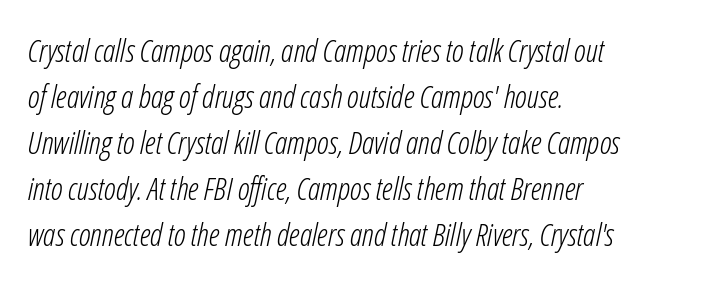
Q: Is the text bold? A: No.
Q: Is the text italic (slanted)? A: Yes, it leans right by about 12 degrees.
Q: Is the text underlined? A: No.
Q: How is the paragraph aligned? A: Left-aligned.
Q: Is the spacing between letters normal or unusually wide? A: Normal.
Q: Is the spacing between lines tight, normal or loose? A: Normal.
Q: Width (condensed, normal, or wide)? A: Condensed.
Q: Stroke contrast? A: Low.
Q: x-height? A: Medium.
Q: Monospaced? A: No.
